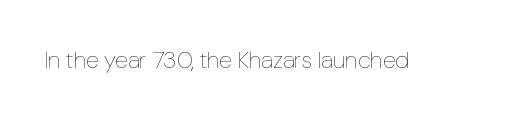
Only glyphs here, with clear space below each row. Notice how the stems are strictly vertical — no italics here. Between one letter and the next there's only the usual sliver of space. Is this a heavy cut? Hardly; it is regular or lighter.
